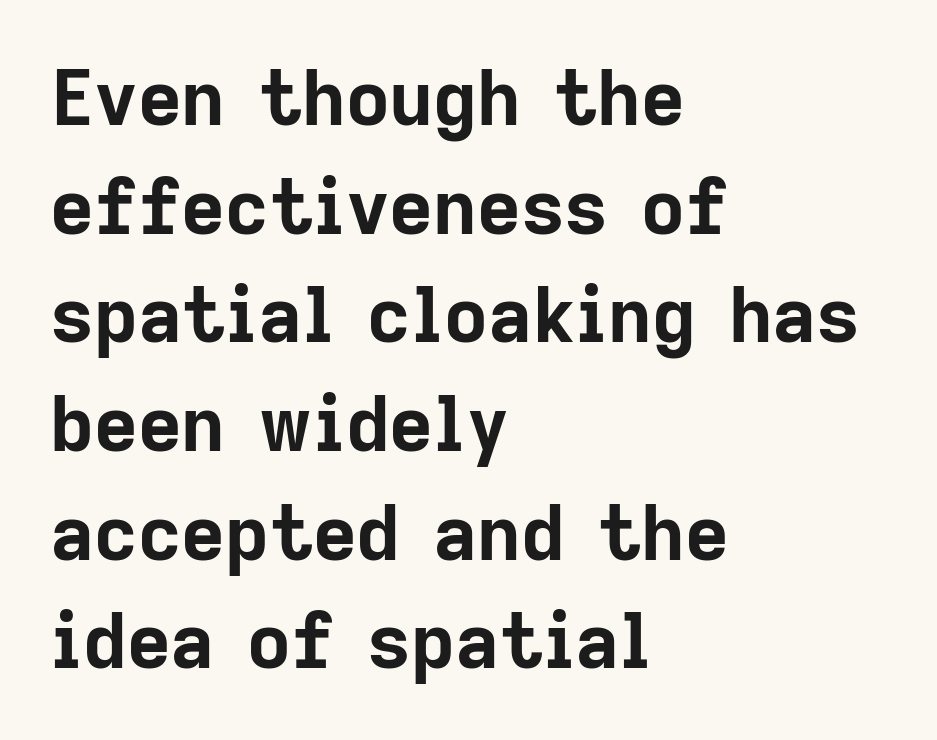
Q: Is the text bold? A: Yes.
Q: Is the text italic (slanted)? A: No, it is upright.
Q: Is the typeface a serif or a sans-serif typeface? A: Sans-serif.
Q: Is the text underlined? A: No.
Q: How is the paragraph aligned? A: Left-aligned.
Q: Is the spacing between letters normal or unusually wide? A: Normal.
Q: Is the spacing between lines tight, normal or loose? A: Normal.
Q: Width (condensed, normal, or wide)? A: Normal.
Q: Stroke contrast? A: Low.
Q: x-height? A: Medium.
Q: Monospaced? A: No.
